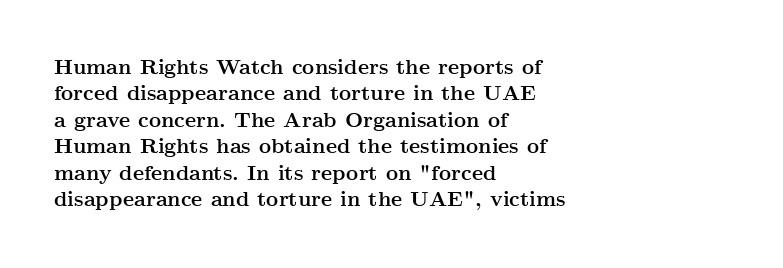
The image shows 21 px bold type, upright; set left-aligned, normal line spacing (1.26x), normal letter spacing, not underlined.
